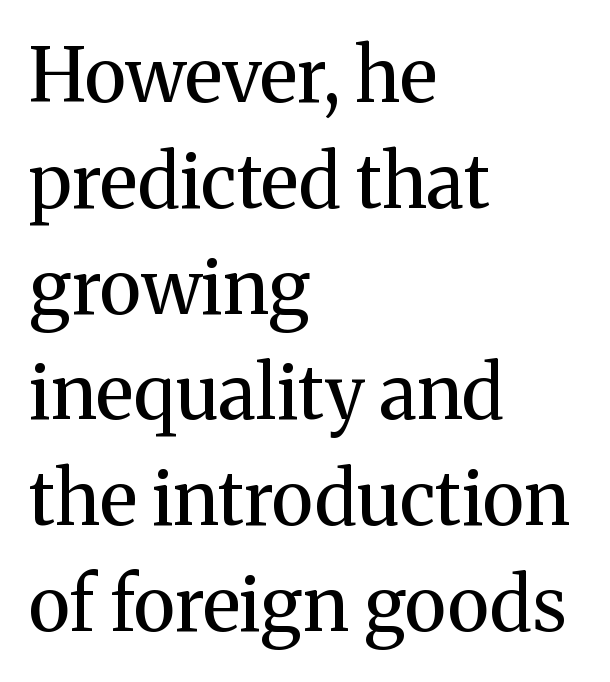
Look at the tracking — it's just the regular setting, nothing added. The paragraph shown leans on its left margin. Every character sits straight up, as roman type does. A typesetter would label this face a serif. Type without underlining. The passage shown is not bold in any degree.
